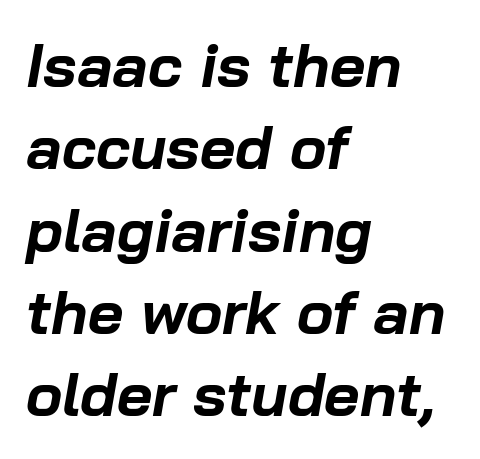
Q: Is the text bold? A: Yes.
Q: Is the text italic (slanted)? A: Yes, it leans right by about 10 degrees.
Q: Is the text underlined? A: No.
Q: How is the paragraph aligned? A: Left-aligned.
Q: Is the spacing between letters normal or unusually wide? A: Normal.
Q: Is the spacing between lines tight, normal or loose? A: Normal.
Q: Width (condensed, normal, or wide)? A: Normal.
Q: Stroke contrast? A: Low.
Q: x-height? A: Medium.
Q: Monospaced? A: No.
